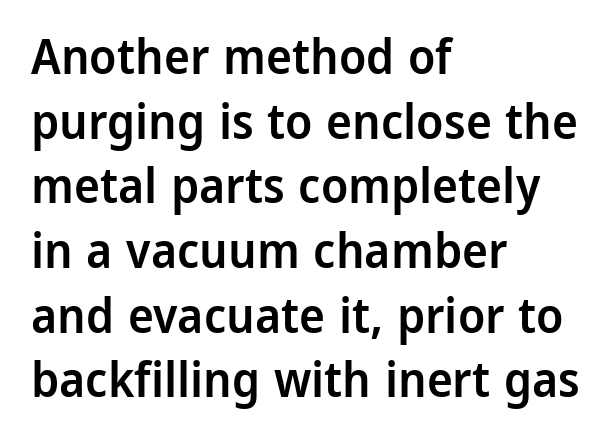
Is there any slant? The stems are plumb. Check under the words: just untouched page. Short note: letters normally spaced. The lines sit at an ordinary, default distance from one another. All the whitespace from short lines collects on the right.
